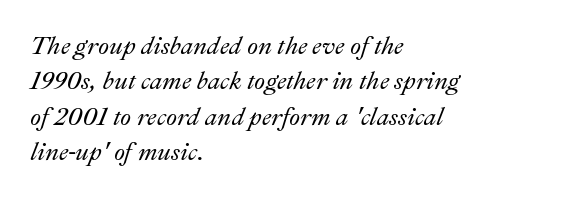
Is the type slanted? Yes — the strokes lean at a clear angle. Honestly, the row spacing looks completely unremarkable. The space directly below the letters is spotless. The paragraph shown leans on its left margin.
